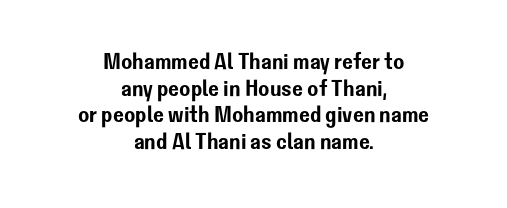
Caption: multi-line text, centered on the measure. A typesetter would mark this as roman, not italic. These lines keep a tight, regular rhythm from letter to letter. Rule under the text: the space is simply empty.
